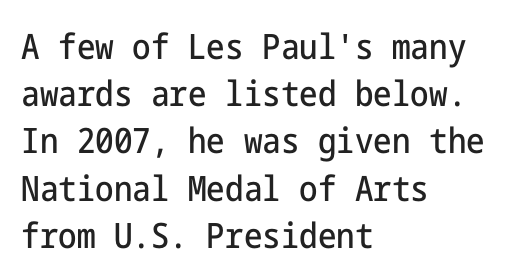
The image shows 35 px condensed sans-serif type, upright; set left-aligned, normal line spacing (1.35x), normal letter spacing, not underlined; low stroke contrast and a medium x-height.
